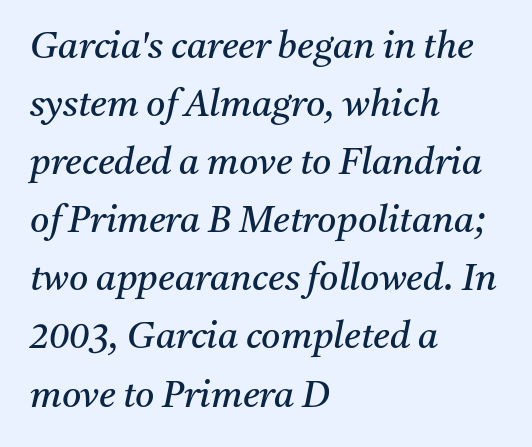
Every character sits at an angle, as italics do. A typesetter would call this zero additional tracking. The lines in this sample share a left origin and differ only in where they stop. To sum up the face: it has serifs.
